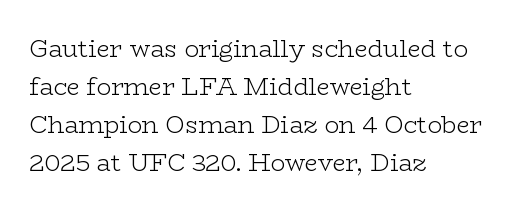
{"italic": "no", "bold": "no", "underline": "no", "align": "left", "line_spacing": "normal", "line_spacing_ratio": 1.58, "letter_spacing": "normal", "letter_spacing_em": 0.0, "glyph_px": 24}
